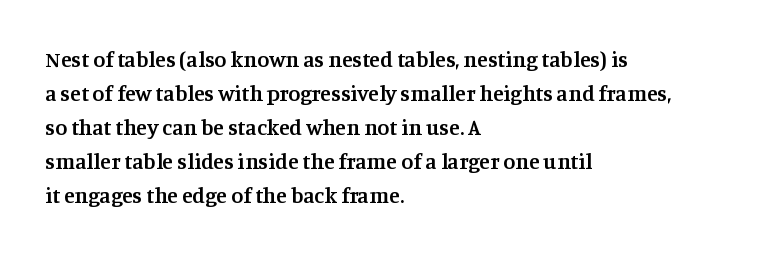
Notice how the stems are strictly vertical — no italics here. The passage shown has conventional tracking throughout. As a designer I'd log this as weight 600, semibold. Line beginnings align vertically; line endings do not.
